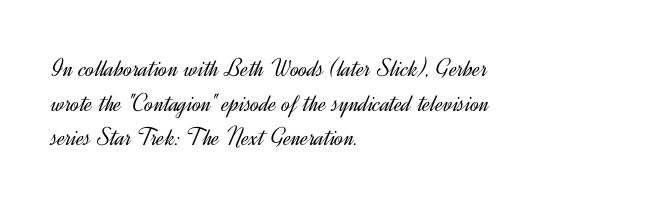
{"bold": "no", "underline": "no", "align": "left", "line_spacing": "normal", "line_spacing_ratio": 1.33, "letter_spacing": "normal", "letter_spacing_em": 0.0, "glyph_px": 26}
